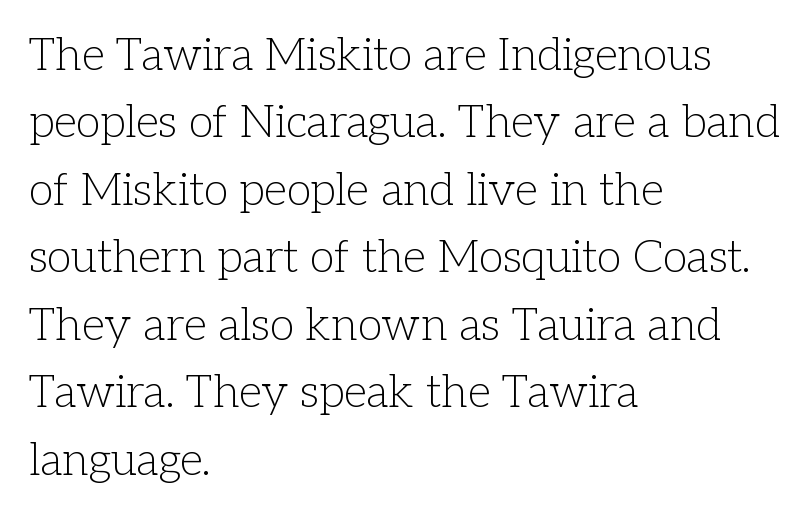
Each word holds together tightly as a unit, with standard inter-letter gaps. Spacing verdict: proportional, widths tailored to each character. The weight tops out at a normal text grade. Horizontal alignment here is leftward, the default for most running prose.
